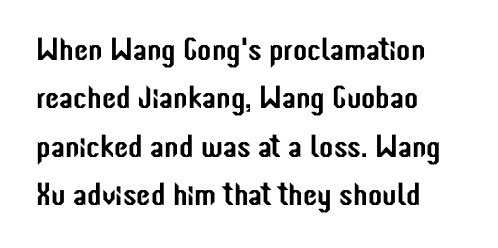
The image shows 32 px condensed sans-serif type, upright; set left-aligned, normal line spacing (1.51x), normal letter spacing, not underlined; low stroke contrast and a medium x-height.
